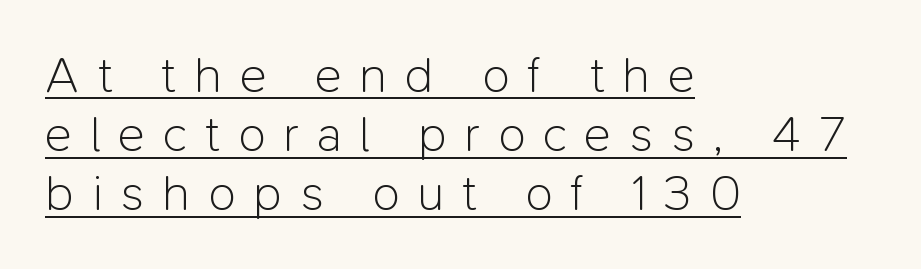
Substantial extra tracking has been applied to these lines. Every character sits straight up, as roman type does. Unlike a traditional serif, this face leaves its strokes unadorned. The sample's only ornament is a line tracing under the words. Ink coverage per letter is moderate at most. The letters advance in unequal steps, a hallmark of proportional type.
